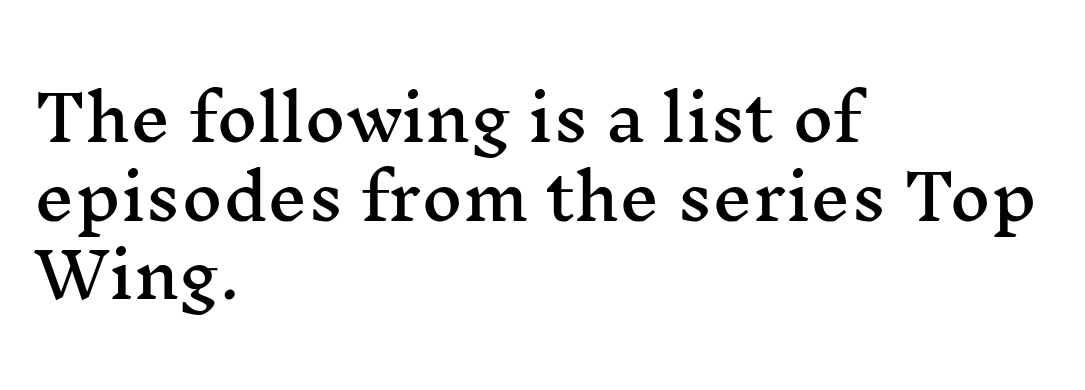
{"serif": "yes", "italic": "no", "width": "wide", "stroke_contrast": "medium", "x_height": "medium", "monospaced": "no", "underline": "no", "align": "left", "line_spacing": "normal", "line_spacing_ratio": 1.25, "letter_spacing": "normal", "letter_spacing_em": 0.0, "glyph_px": 63}
